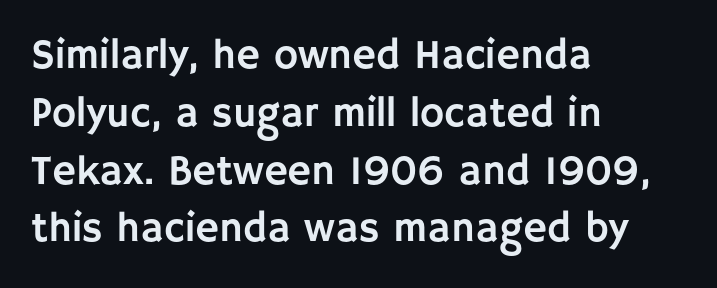
Q: Is the text italic (slanted)? A: No, it is upright.
Q: Is the typeface a serif or a sans-serif typeface? A: Sans-serif.
Q: Is the text underlined? A: No.
Q: How is the paragraph aligned? A: Left-aligned.
Q: Is the spacing between letters normal or unusually wide? A: Normal.
Q: Is the spacing between lines tight, normal or loose? A: Normal.
Q: Width (condensed, normal, or wide)? A: Normal.
Q: Stroke contrast? A: Low.
Q: x-height? A: Large.
Q: Monospaced? A: No.
